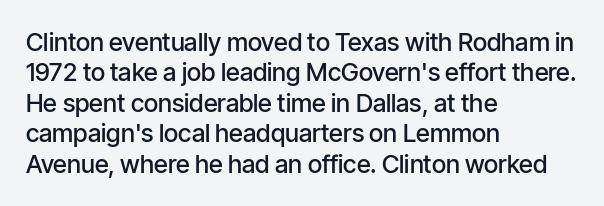
This is moderately heavy type, rendered in semibold. The lines are quadded left. The words here are not underlined. Look at the tracking — it's just the regular setting, nothing added. No italicization has been applied; the sample stays upright.
